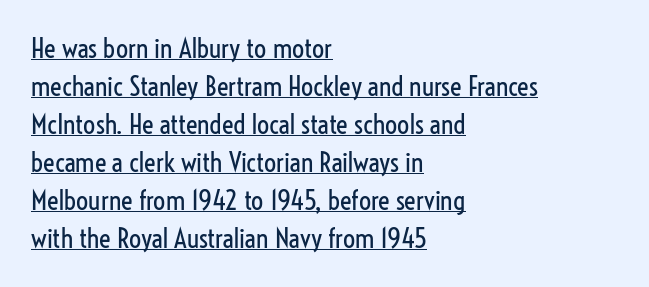
If you drew a ruler down the left edge, every line would touch it. A typesetter would call this zero additional tracking. The passage shown is not bold in any degree. Caption: lettering with a line underneath. Does the leading feel generous? No, just average. Do the letters lean? They stand straight.
